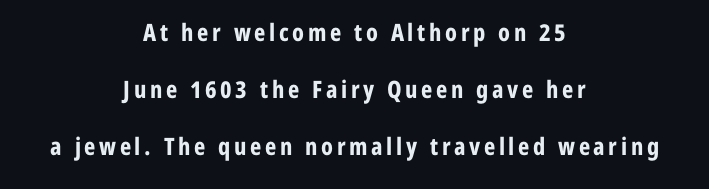
{"italic": "no", "bold": "yes", "underline": "no", "align": "center", "line_spacing": "loose", "line_spacing_ratio": 2.37, "glyph_px": 24}
